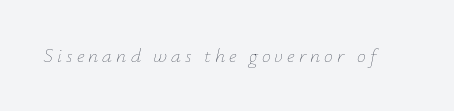
Q: Is the text bold? A: No.
Q: Is the text italic (slanted)? A: Yes, it leans right by about 12 degrees.
Q: Is the text underlined? A: No.
Q: Is the spacing between letters normal or unusually wide? A: Unusually wide.
